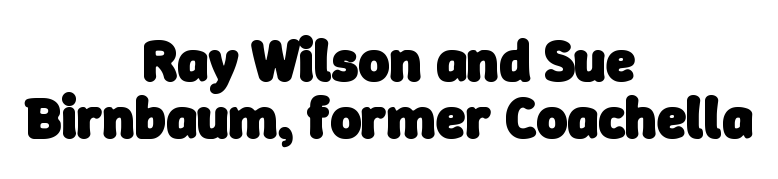
The image shows 59 px heavy sans-serif type; set centered, tight line spacing (0.97x), normal letter spacing, not underlined; low stroke contrast and a medium x-height.
